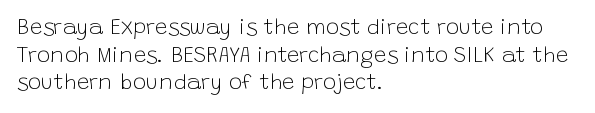
Q: Is the text bold? A: No.
Q: Is the text italic (slanted)? A: No, it is upright.
Q: Is the text underlined? A: No.
Q: How is the paragraph aligned? A: Left-aligned.
Q: Is the spacing between letters normal or unusually wide? A: Normal.
Q: Is the spacing between lines tight, normal or loose? A: Normal.
